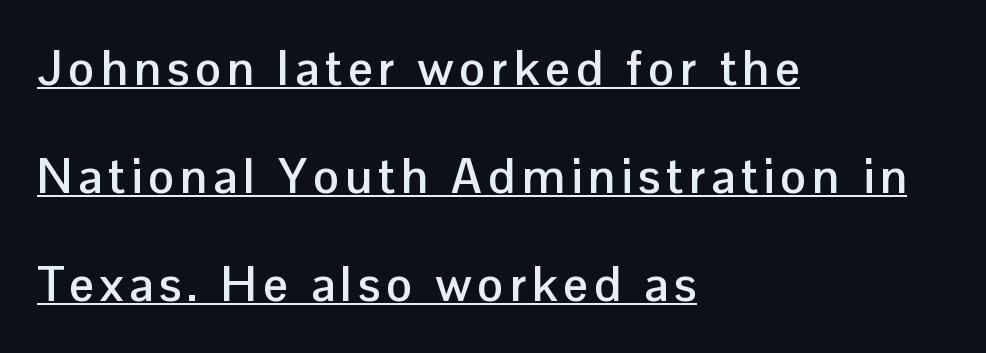
The image shows 48 px semibold sans-serif type, upright; set left-aligned, loose line spacing (2.25x), underlined; low stroke contrast and a medium x-height.
